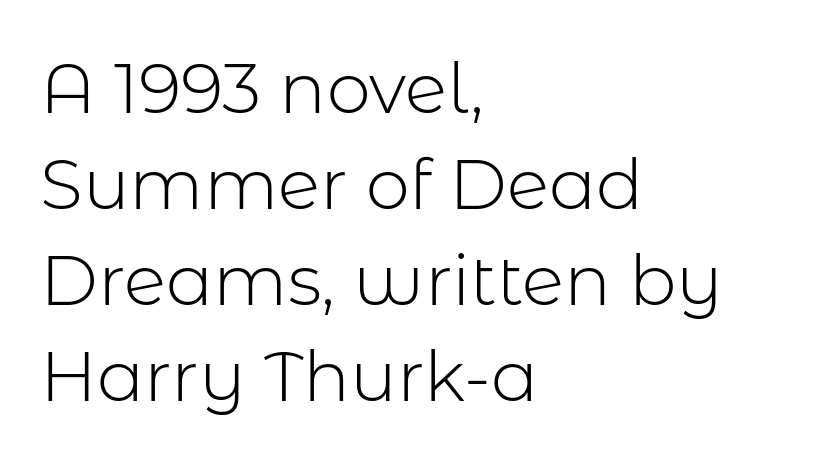
The image shows 70 px light sans-serif type, upright; set left-aligned, normal line spacing (1.37x), normal letter spacing, not underlined; low stroke contrast and a medium x-height.
